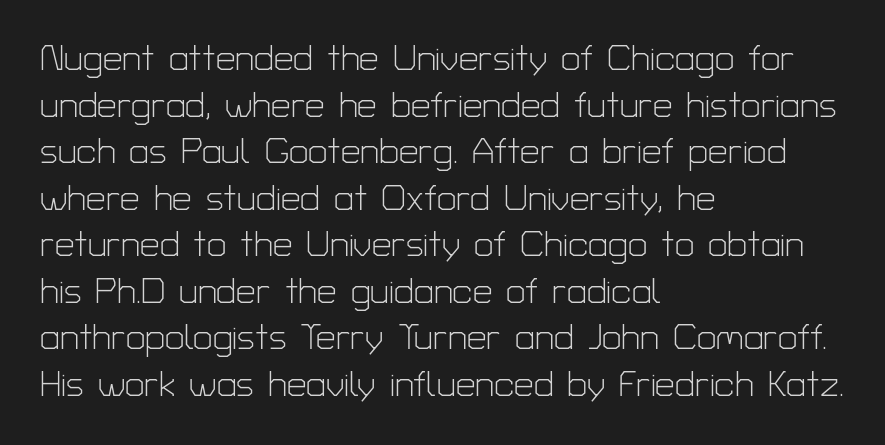
The image shows 35 px light sans-serif type, upright; set left-aligned, normal line spacing (1.33x), normal letter spacing, not underlined; low stroke contrast and a medium x-height.
